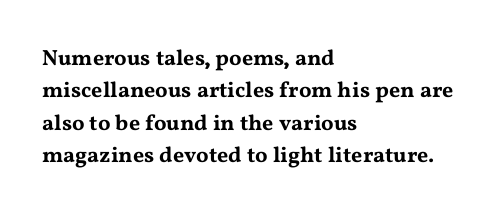
The image shows 22 px text type, upright; set left-aligned, normal line spacing (1.47x), normal letter spacing, not underlined.
